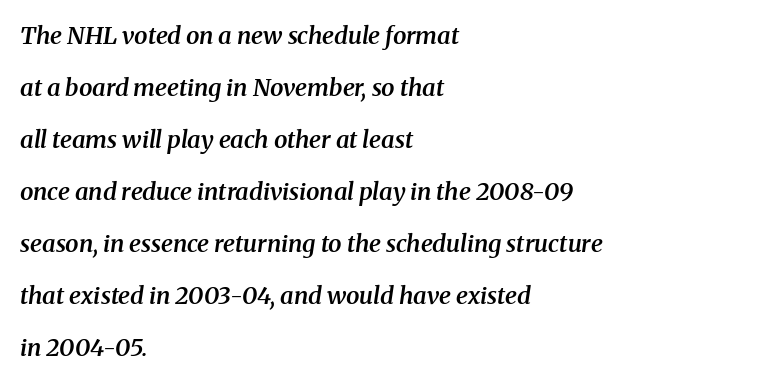
{"italic": "yes", "lean": "right", "slant_degrees": 8, "bold": "semi", "underline": "no", "align": "left", "line_spacing": "loose", "line_spacing_ratio": 2.17, "letter_spacing": "normal", "letter_spacing_em": 0.0, "glyph_px": 24}
